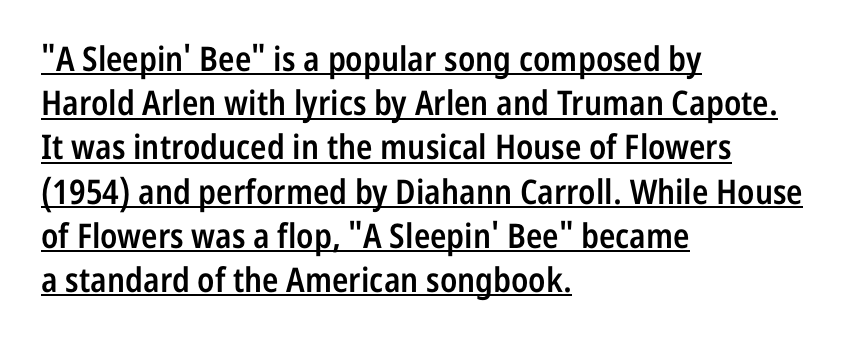
The image shows 34 px semibold, condensed sans-serif type, upright; set left-aligned, normal line spacing (1.3x), normal letter spacing, underlined; low stroke contrast and a medium x-height.
